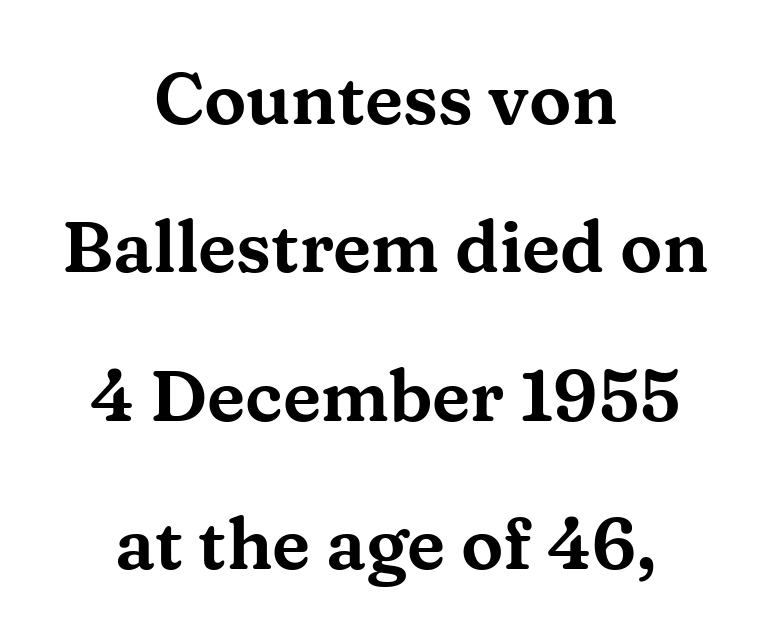
Q: Is the text italic (slanted)? A: No, it is upright.
Q: Is the typeface a serif or a sans-serif typeface? A: Serif.
Q: Is the text underlined? A: No.
Q: How is the paragraph aligned? A: Centered.
Q: Is the spacing between letters normal or unusually wide? A: Normal.
Q: Is the spacing between lines tight, normal or loose? A: Loose.
Q: Width (condensed, normal, or wide)? A: Wide.
Q: Stroke contrast? A: Medium.
Q: x-height? A: Medium.
Q: Monospaced? A: No.
